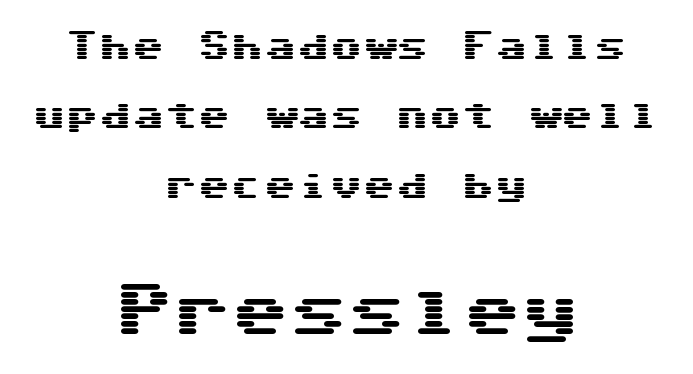
These lines are composed in type without serifs. These lines stand farther apart than default settings would place them. Notice how the stems are strictly vertical — no italics here. Line starts and ends both wander, symmetrically. Look at the tracking — it's just the regular setting, nothing added.
